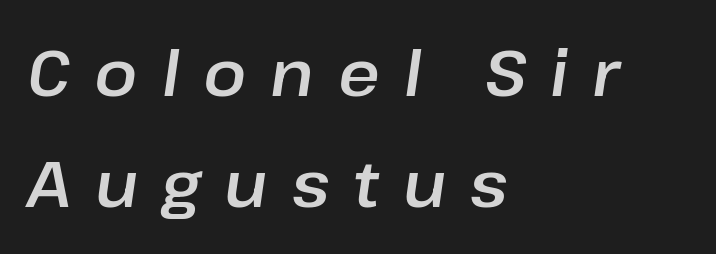
Q: Is the text italic (slanted)? A: Yes, it leans right by about 8 degrees.
Q: Is the text underlined? A: No.
Q: How is the paragraph aligned? A: Left-aligned.
Q: Is the spacing between letters normal or unusually wide? A: Unusually wide.
Q: Width (condensed, normal, or wide)? A: Normal.
Q: Stroke contrast? A: Low.
Q: x-height? A: Medium.
Q: Monospaced? A: No.
